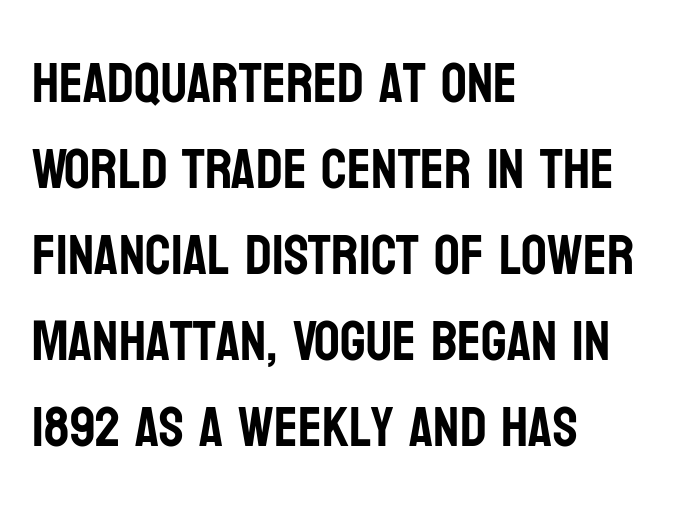
{"serif": "no", "italic": "no", "width": "condensed", "stroke_contrast": "low", "x_height": "large", "monospaced": "no", "underline": "no", "align": "left", "line_spacing": "normal", "line_spacing_ratio": 1.51, "letter_spacing": "normal", "letter_spacing_em": 0.0, "glyph_px": 57}
